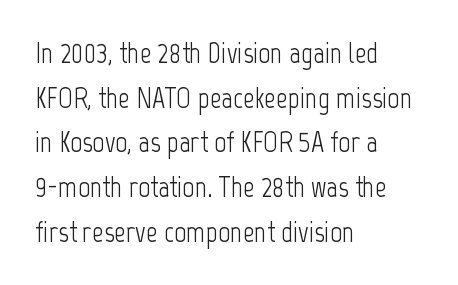
{"serif": "no", "italic": "no", "bold": "no", "weight": "light", "width": "condensed", "stroke_contrast": "low", "x_height": "medium", "monospaced": "no", "underline": "no", "align": "left", "line_spacing": "normal", "line_spacing_ratio": 1.54, "letter_spacing": "normal", "letter_spacing_em": 0.0, "glyph_px": 29}
